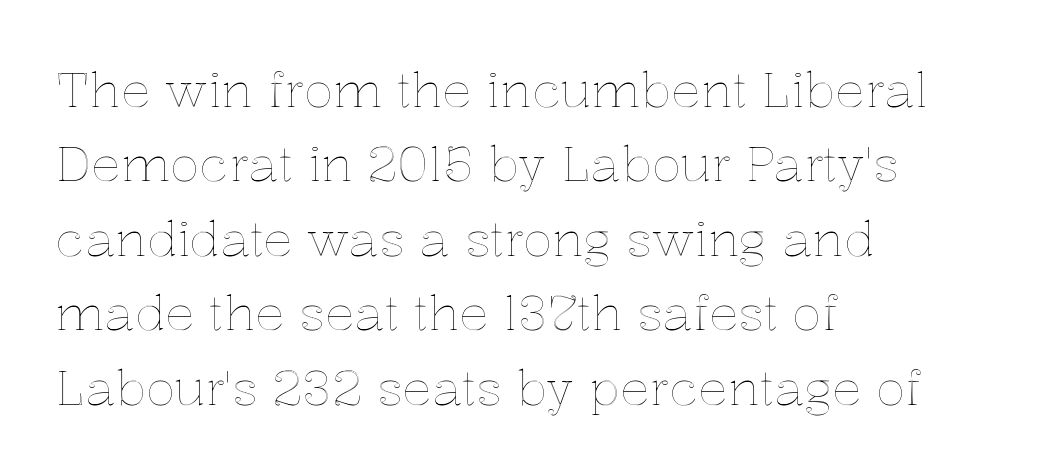
The image shows 49 px text type, upright; set left-aligned, normal line spacing (1.52x), normal letter spacing, not underlined; a medium x-height.
